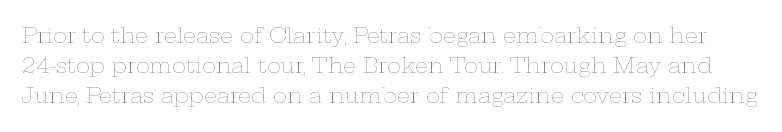
Q: Is the text bold? A: No.
Q: Is the text italic (slanted)? A: No, it is upright.
Q: Is the text underlined? A: No.
Q: Is the spacing between letters normal or unusually wide? A: Normal.
Q: Is the spacing between lines tight, normal or loose? A: Normal.
